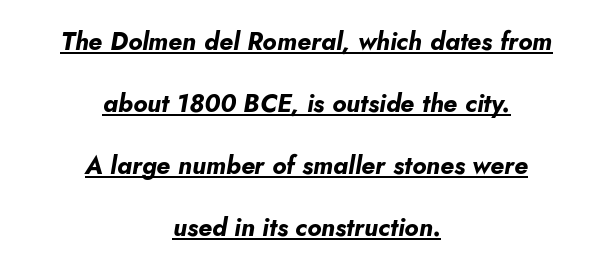
The image shows 25 px bold type, italic (leaning right); set centered, loose line spacing (2.48x), normal letter spacing, underlined.
